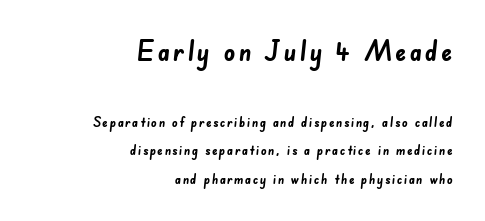
Q: Is the text bold? A: Yes.
Q: Is the typeface a serif or a sans-serif typeface? A: Sans-serif.
Q: Is the text underlined? A: No.
Q: How is the paragraph aligned? A: Right-aligned.
Q: Is the spacing between lines tight, normal or loose? A: Loose.
Q: Which block of text is set in a larger size, the first (top) or the second (bottom)? A: The first (top) one.
Q: Width (condensed, normal, or wide)? A: Normal.
Q: Stroke contrast? A: Low.
Q: x-height? A: Small.
Q: Monospaced? A: No.
